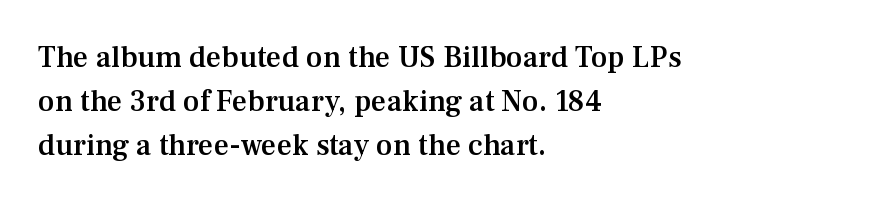
The leading is moderate, giving the passage an even texture. Honestly, there is no underline to notice here at all. The passage shown is semibold, sitting just below true bold. Ordinary non-slanted type is in use. Varying glyph widths throughout — classic text-font behaviour.
